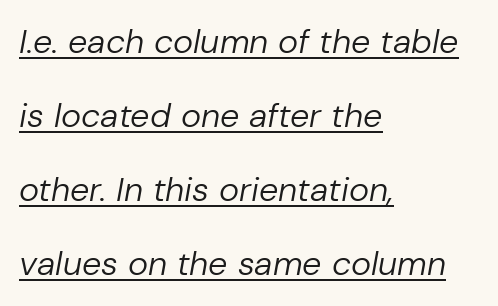
Q: Is the text bold? A: No.
Q: Is the text italic (slanted)? A: Yes, it leans right by about 10 degrees.
Q: Is the text underlined? A: Yes.
Q: How is the paragraph aligned? A: Left-aligned.
Q: Is the spacing between letters normal or unusually wide? A: Normal.
Q: Is the spacing between lines tight, normal or loose? A: Loose.
Q: Width (condensed, normal, or wide)? A: Normal.
Q: Stroke contrast? A: Low.
Q: x-height? A: Medium.
Q: Monospaced? A: No.
